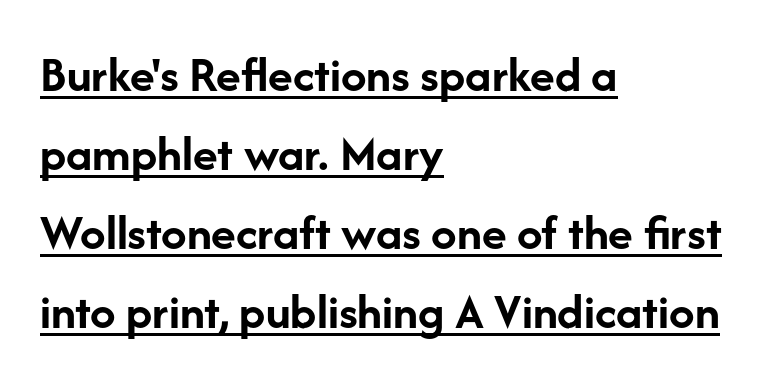
As a designer I'd log this as weight 700, bold. How would I describe the line gaps? Plain and ordinary. Notice how the passage keeps a crisp vertical edge on the left only. Do the characters align in a grid? No, the font is proportional. Note: no serifs on the glyphs.
